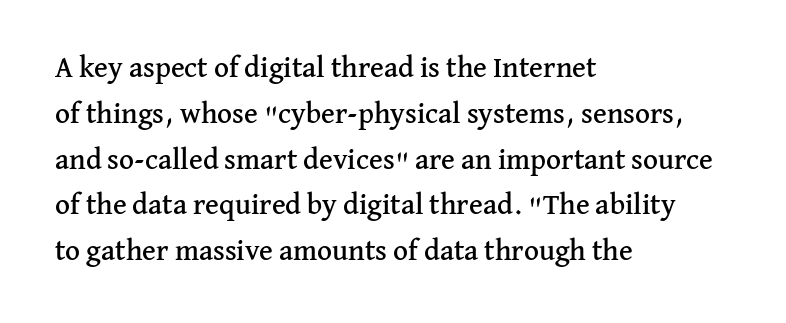
Lines of text with bare space underneath. The typesetter chose a ragged-right arrangement here. The letters advance in unequal steps, a hallmark of proportional type. The type family on display is of the serif kind. The rendering uses a moderate line-height, typical for paragraphs.
